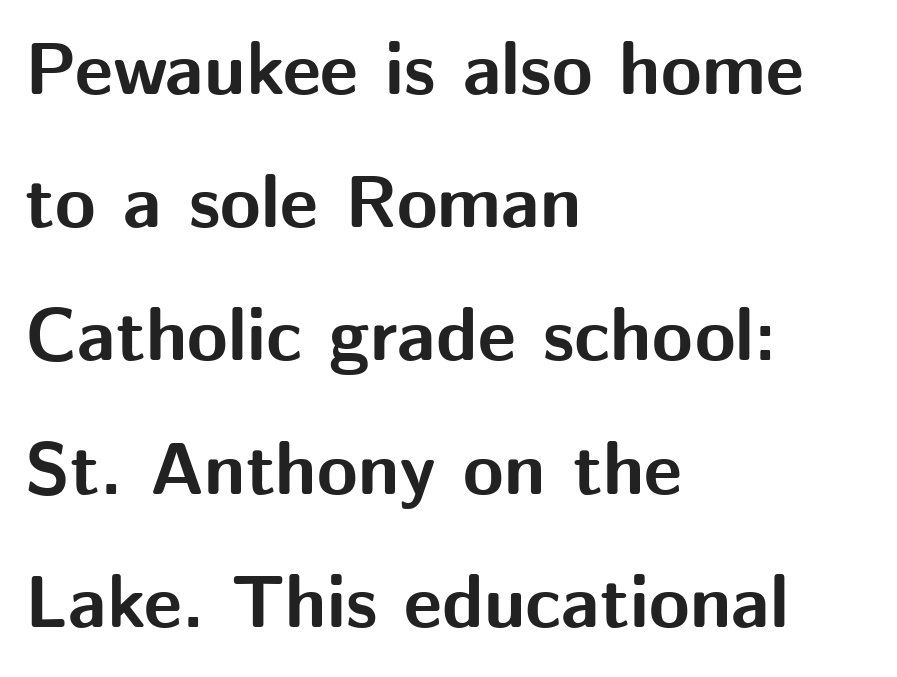
{"serif": "no", "italic": "no", "bold": "yes", "weight": "bold", "width": "normal", "stroke_contrast": "medium", "x_height": "medium", "monospaced": "no", "underline": "no", "align": "left", "line_spacing_ratio": 1.8, "letter_spacing": "normal", "letter_spacing_em": 0.0, "glyph_px": 74}
